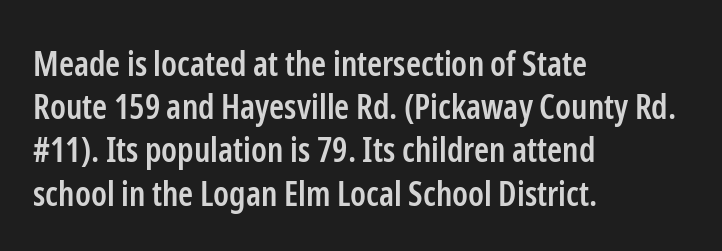
The image shows 34 px semibold, condensed sans-serif type, upright; set left-aligned, normal line spacing (1.27x), normal letter spacing, not underlined; low stroke contrast and a medium x-height.
